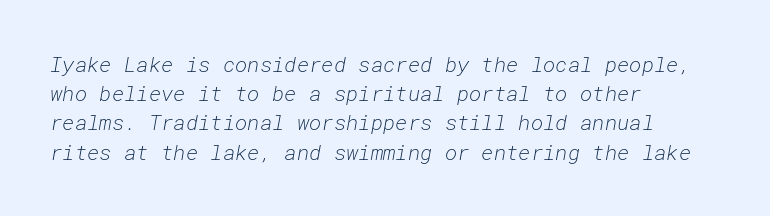
The leading is moderate, giving the passage an even texture. The weight tops out at a normal text grade. A typesetter would mark this as italic. No extra tracking has been applied to these lines.
